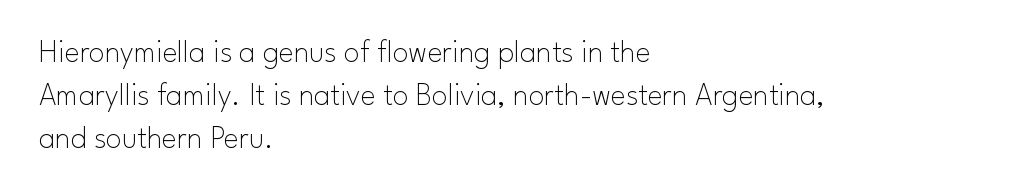
Q: Is the text bold? A: No.
Q: Is the text italic (slanted)? A: No, it is upright.
Q: Is the typeface a serif or a sans-serif typeface? A: Sans-serif.
Q: Is the text underlined? A: No.
Q: How is the paragraph aligned? A: Left-aligned.
Q: Is the spacing between letters normal or unusually wide? A: Normal.
Q: Is the spacing between lines tight, normal or loose? A: Normal.
Q: Width (condensed, normal, or wide)? A: Normal.
Q: Stroke contrast? A: Low.
Q: x-height? A: Small.
Q: Monospaced? A: No.
